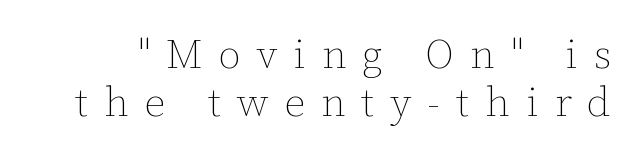
Characters remain perfectly vertical along every line. The passage shown has open, widely tracked lettering throughout. This is not heavy type; no bold has been used. Anything drawn beneath the words? Only blank space. Here the designer chose a conventional face with non-uniform glyph widths.
